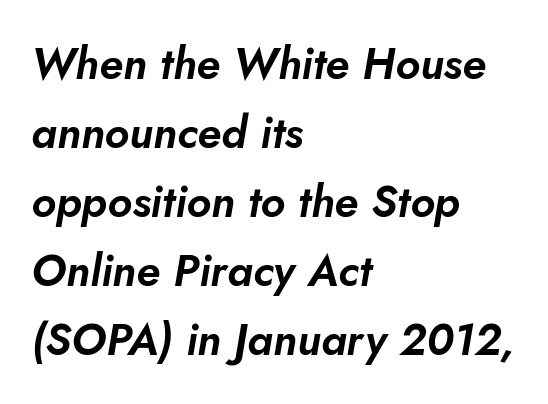
All the whitespace from short lines collects on the right. The typography opts for an oblique posture over an upright one. Vertical spacing — default. Varying glyph widths throughout — classic text-font behaviour. There is no visible air inserted between adjacent glyphs.
